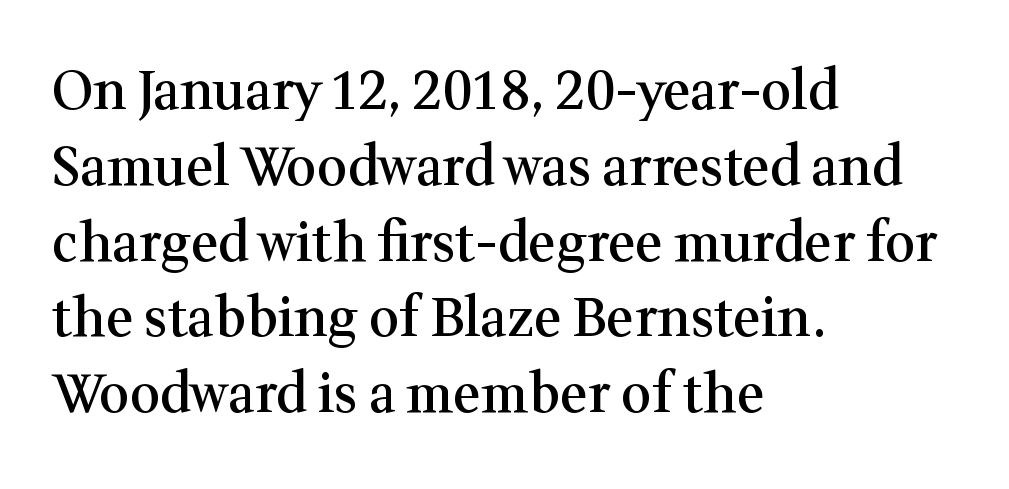
Q: Is the text bold? A: Semi-bold.
Q: Is the text italic (slanted)? A: No, it is upright.
Q: Is the typeface a serif or a sans-serif typeface? A: Serif.
Q: Is the text underlined? A: No.
Q: How is the paragraph aligned? A: Left-aligned.
Q: Is the spacing between letters normal or unusually wide? A: Normal.
Q: Is the spacing between lines tight, normal or loose? A: Normal.
Q: Width (condensed, normal, or wide)? A: Normal.
Q: Stroke contrast? A: Medium.
Q: x-height? A: Medium.
Q: Monospaced? A: No.
